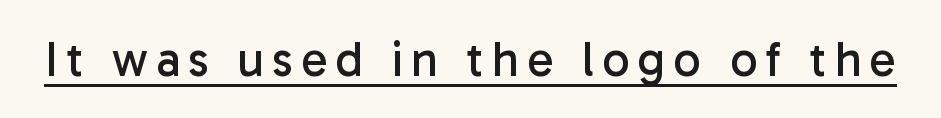
Stems here are at most as thick as an everyday book face. It's the straight-up-and-down kind of type. Character widths vary here, with narrow letters taking less room than wide ones. Has an underline been added? It has. The characters display no serif detailing; their extremities are plain.
